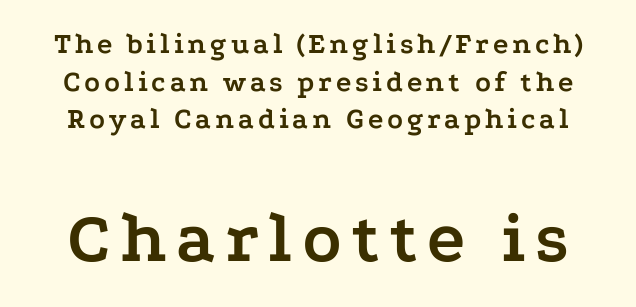
{"serif": "yes", "italic": "no", "bold": "yes", "weight": "semibold", "width": "wide", "stroke_contrast": "low", "x_height": "medium", "monospaced": "no", "underline": "no", "line_spacing": "normal", "line_spacing_ratio": 1.3, "larger_block": "second", "size_ratio": 2.48, "glyph_px": 72}
